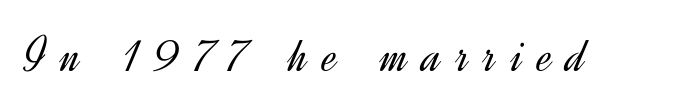
Q: Is the text bold? A: No.
Q: Is the text italic (slanted)? A: Yes.
Q: Is the typeface a serif or a sans-serif typeface? A: Sans-serif.
Q: Is the text underlined? A: No.
Q: Is the spacing between letters normal or unusually wide? A: Unusually wide.
Q: Width (condensed, normal, or wide)? A: Normal.
Q: x-height? A: Small.
Q: Monospaced? A: No.
